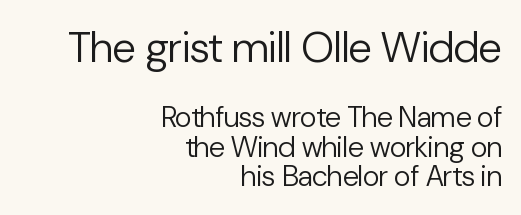
{"serif": "no", "italic": "no", "bold": "no", "weight": "regular", "width": "normal", "stroke_contrast": "low", "x_height": "medium", "monospaced": "no", "underline": "no", "align": "right", "line_spacing": "tight", "line_spacing_ratio": 1.03, "letter_spacing": "normal", "letter_spacing_em": 0.0, "larger_block": "first", "size_ratio": 1.48, "glyph_px": 43}
